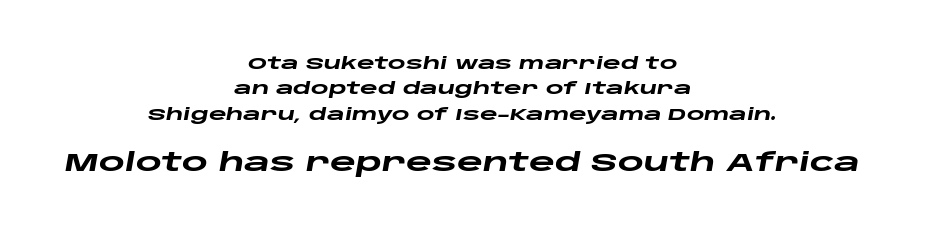
The image shows 25 px bold type, italic (leaning right); set centered, normal line spacing (1.5x), normal letter spacing, not underlined; the second (bottom) block is 1.47x larger.
